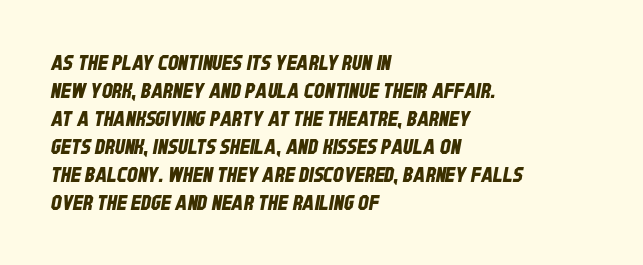
The image shows 21 px text type; set left-aligned, normal line spacing (1.33x), normal letter spacing, not underlined.
